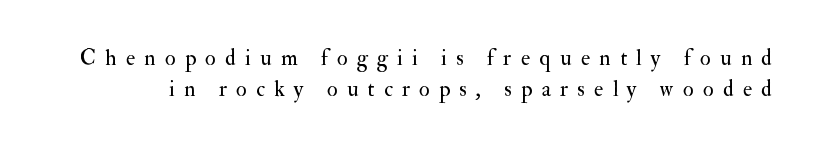
The image shows 22 px text type, upright; set normal line spacing (1.42x), unusually wide letter spacing (+0.42 em), not underlined.
